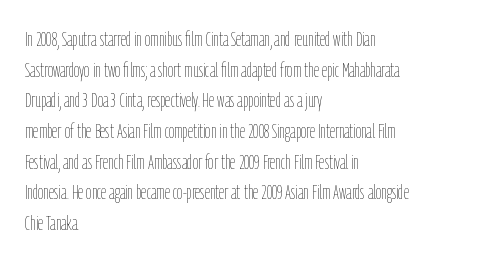
Q: Is the text bold? A: No.
Q: Is the text italic (slanted)? A: No, it is upright.
Q: Is the text underlined? A: No.
Q: How is the paragraph aligned? A: Left-aligned.
Q: Is the spacing between letters normal or unusually wide? A: Normal.
Q: Is the spacing between lines tight, normal or loose? A: Normal.
